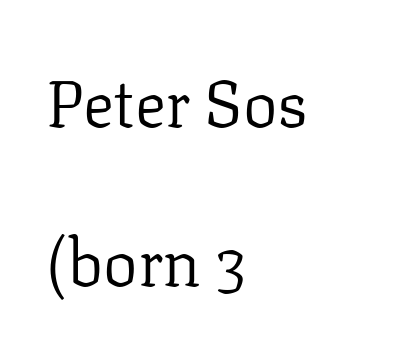
{"serif": "yes", "italic": "no", "bold": "no", "weight": "regular", "width": "normal", "stroke_contrast": "low", "x_height": "medium", "monospaced": "no", "underline": "no", "align": "left", "line_spacing": "loose", "line_spacing_ratio": 2.44, "letter_spacing": "normal", "letter_spacing_em": 0.0, "glyph_px": 65}
